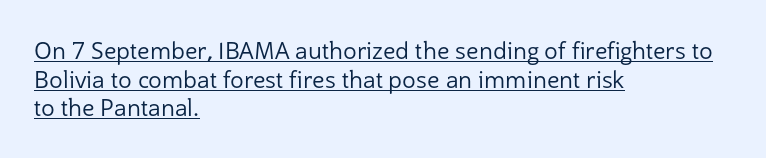
Between one letter and the next there's only the usual sliver of space. Leftover space on each line is placed entirely after the last word. The letters stand upright; this is a roman face. No heavy texture on the line: the type isn't bold. Underline: present.
